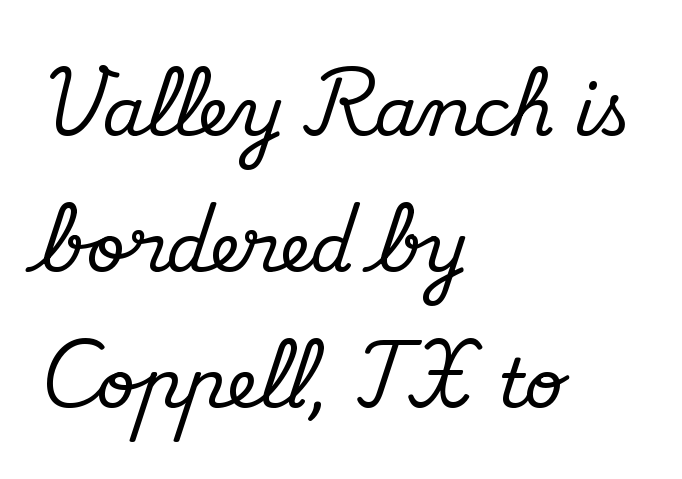
Q: Is the text italic (slanted)? A: Yes.
Q: Is the typeface a serif or a sans-serif typeface? A: Serif.
Q: Is the text underlined? A: No.
Q: How is the paragraph aligned? A: Left-aligned.
Q: Is the spacing between letters normal or unusually wide? A: Normal.
Q: Is the spacing between lines tight, normal or loose? A: Loose.
Q: Width (condensed, normal, or wide)? A: Normal.
Q: Stroke contrast? A: Medium.
Q: x-height? A: Small.
Q: Monospaced? A: No.
